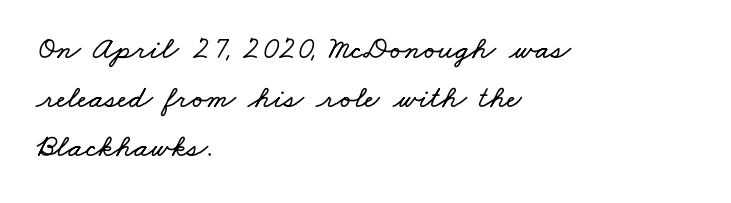
The image shows 32 px wide type; set left-aligned, normal line spacing (1.53x), normal letter spacing, not underlined; low stroke contrast and a small x-height.
